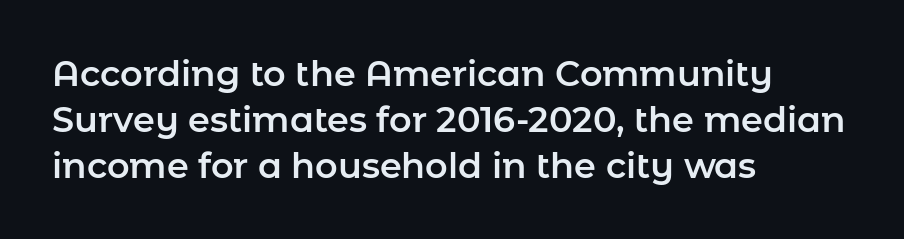
Q: Is the text italic (slanted)? A: No, it is upright.
Q: Is the typeface a serif or a sans-serif typeface? A: Sans-serif.
Q: Is the text underlined? A: No.
Q: How is the paragraph aligned? A: Left-aligned.
Q: Is the spacing between letters normal or unusually wide? A: Normal.
Q: Is the spacing between lines tight, normal or loose? A: Normal.
Q: Width (condensed, normal, or wide)? A: Normal.
Q: Stroke contrast? A: Low.
Q: x-height? A: Medium.
Q: Monospaced? A: No.
